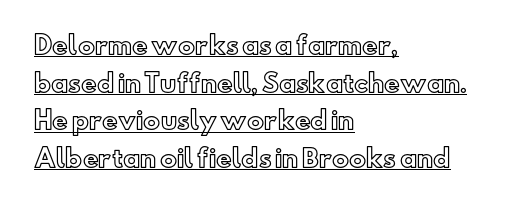
{"italic": "no", "underline": "yes", "align": "left", "line_spacing": "normal", "line_spacing_ratio": 1.57, "letter_spacing": "normal", "letter_spacing_em": 0.0, "glyph_px": 24}
